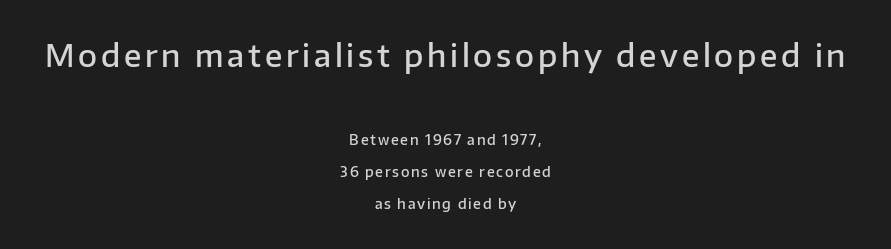
The image shows 31 px semibold sans-serif type, upright; set centered, loose line spacing (2.28x), not underlined; the first (top) block is 2.21x larger; low stroke contrast and a medium x-height.
